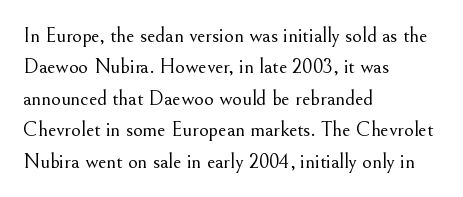
Each row of text sits above clean, open space. Italic? Not at all — the glyphs are vertical. Typeset ragged right — the left edge is the straight one. Each word holds together tightly as a unit, with standard inter-letter gaps. Interline gaps are of average width in this sample.
